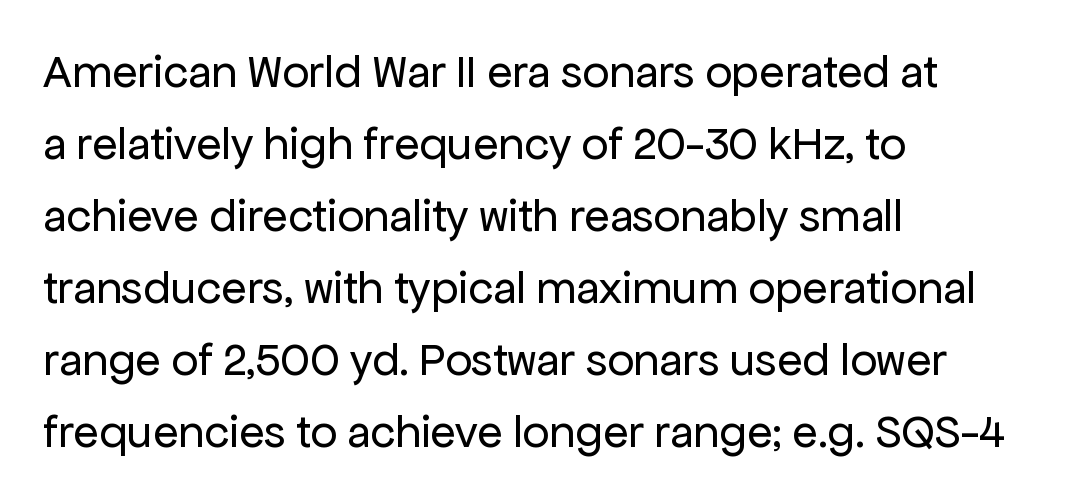
Unbolded letterforms with no extra heft. Each letter keeps its own natural width here, so spacing adapts to shape. How would I describe the line gaps? Plain and ordinary. Each word holds together tightly as a unit, with standard inter-letter gaps.
